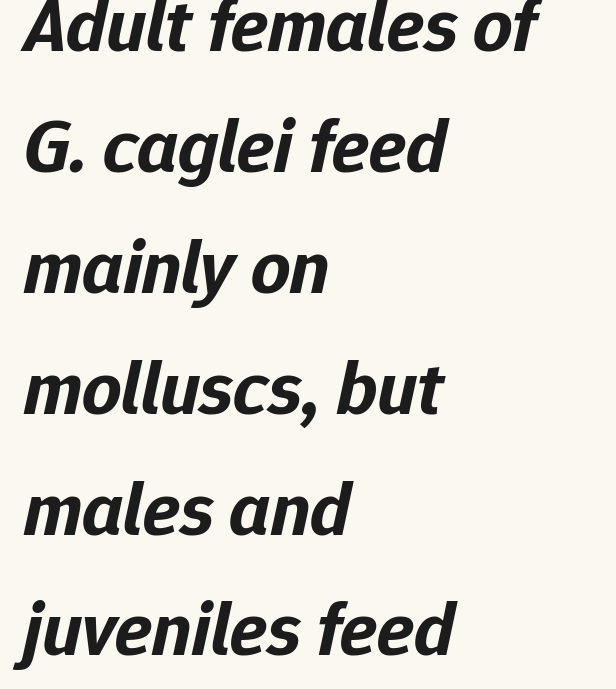
The image shows 77 px bold type, italic (leaning right); set left-aligned, normal line spacing (1.57x), normal letter spacing, not underlined; low stroke contrast and a medium x-height.
